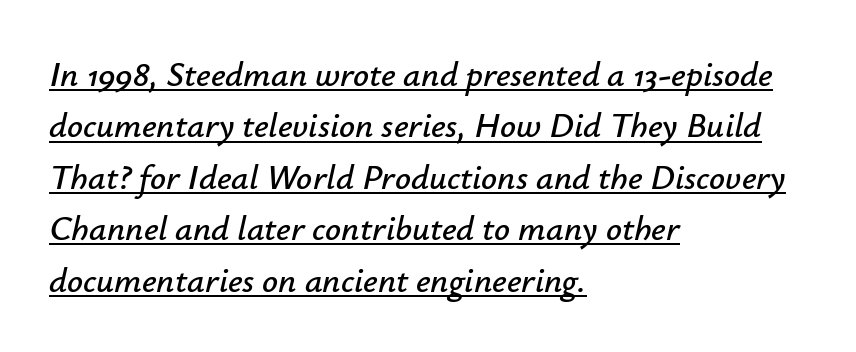
The image shows 35 px text type, italic (leaning right); set left-aligned, normal line spacing (1.47x), normal letter spacing, underlined; low stroke contrast and a small x-height.
